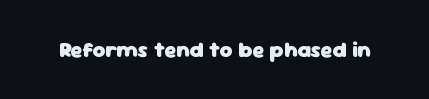
Q: Is the text bold? A: Yes.
Q: Is the text italic (slanted)? A: No, it is upright.
Q: Is the text underlined? A: No.
Q: Is the spacing between letters normal or unusually wide? A: Normal.
